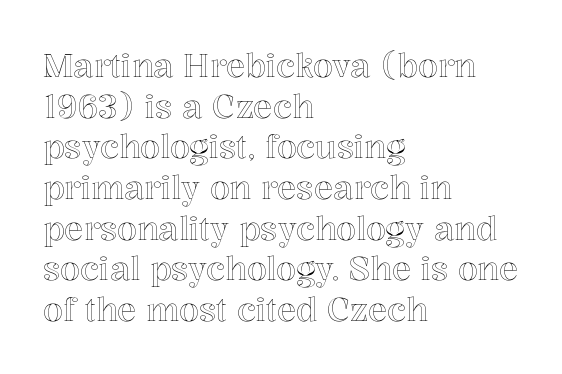
The image shows 32 px text type, upright; set left-aligned, normal line spacing (1.27x), normal letter spacing, not underlined; a medium x-height.
